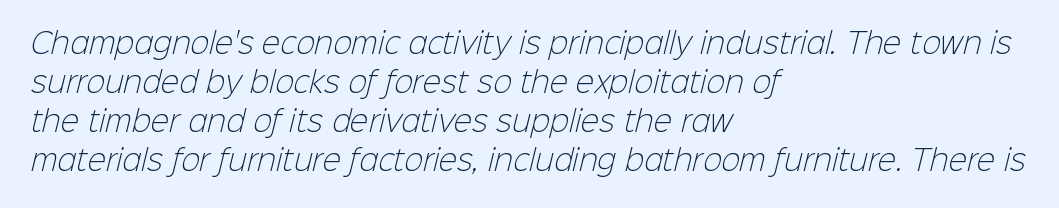
{"serif": "no", "bold": "no", "weight": "light", "width": "normal", "stroke_contrast": "low", "x_height": "medium", "monospaced": "no", "underline": "no", "align": "left", "line_spacing": "normal", "line_spacing_ratio": 1.39, "letter_spacing": "normal", "letter_spacing_em": 0.0, "glyph_px": 28}
